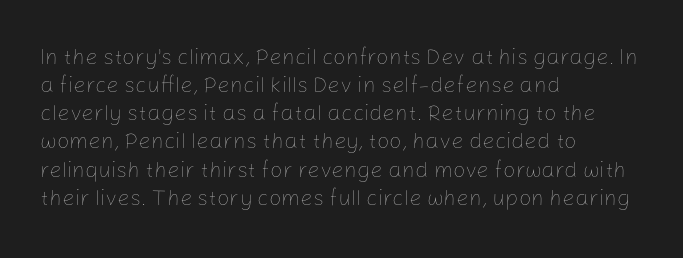
Normally led — the rows are evenly, conventionally spaced. Underlining? Definitely not there. The axis of the letterforms is exactly vertical. The passage is arranged the way most books set body copy — flush left. Default kerning and tracking; the words read as compact shapes.
